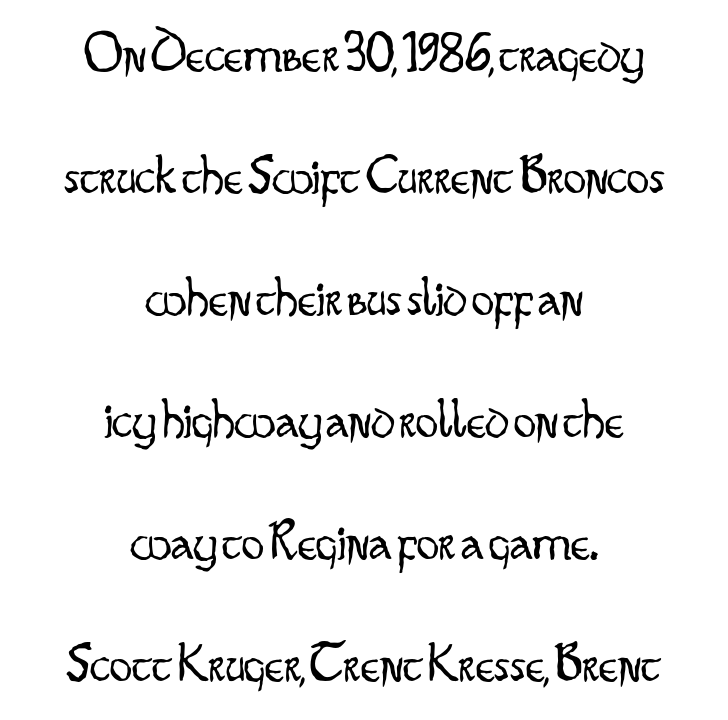
{"serif": "no", "italic": "no", "bold": "no", "weight": "light", "width": "condensed", "stroke_contrast": "low", "x_height": "small", "monospaced": "no", "underline": "no", "align": "center", "line_spacing": "loose", "line_spacing_ratio": 2.18, "letter_spacing": "normal", "letter_spacing_em": 0.0, "glyph_px": 56}
